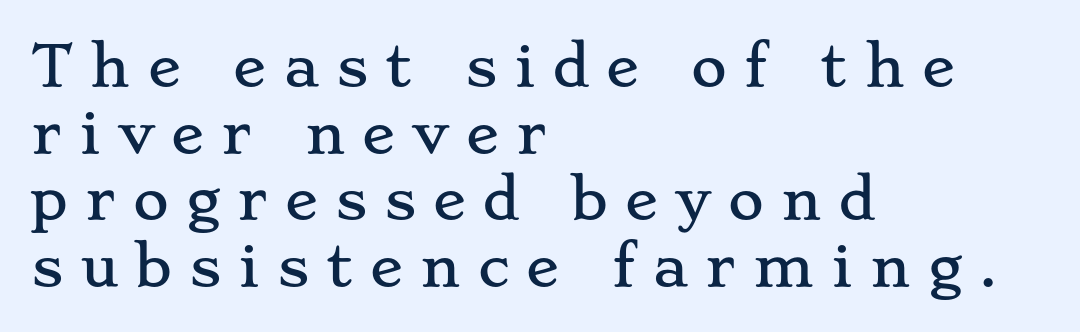
Varying glyph widths throughout — classic text-font behaviour. A typesetter would mark this as roman, not italic. Descenders hang freely into open space. Glyph-to-glyph distance is far greater than everyday printed text.
